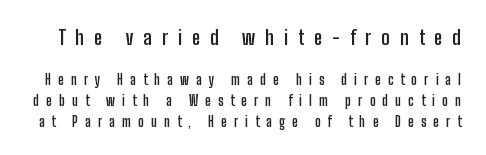
{"italic": "no", "bold": "yes", "underline": "no", "line_spacing": "normal", "line_spacing_ratio": 1.49, "letter_spacing": "wide", "letter_spacing_em": 0.5, "larger_block": "first", "size_ratio": 1.43, "glyph_px": 20}
